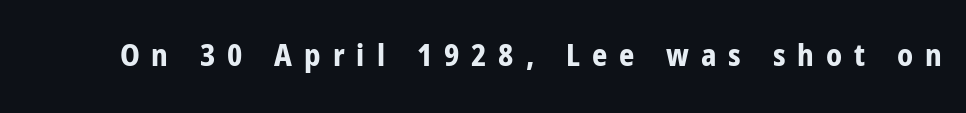
{"serif": "no", "italic": "no", "bold": "yes", "weight": "bold", "width": "condensed", "stroke_contrast": "low", "x_height": "medium", "monospaced": "no", "underline": "no", "letter_spacing": "wide", "letter_spacing_em": 0.4, "glyph_px": 30}
